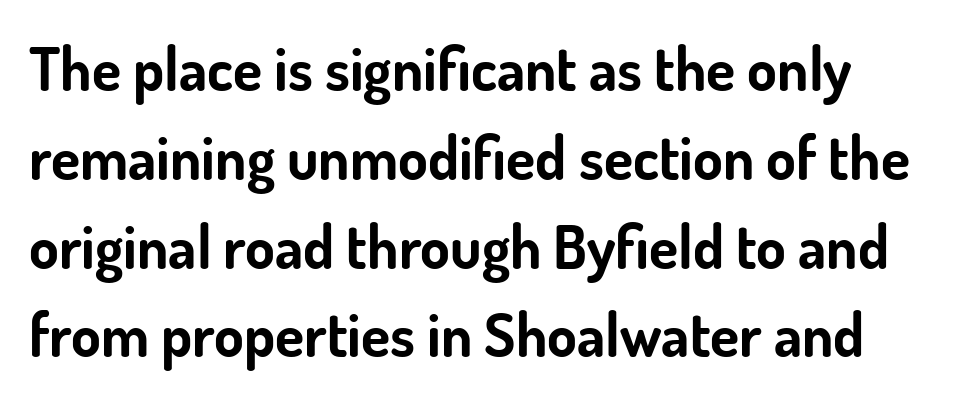
The image shows 60 px bold sans-serif type, upright; set left-aligned, normal line spacing (1.48x), normal letter spacing, not underlined; low stroke contrast and a small x-height.
